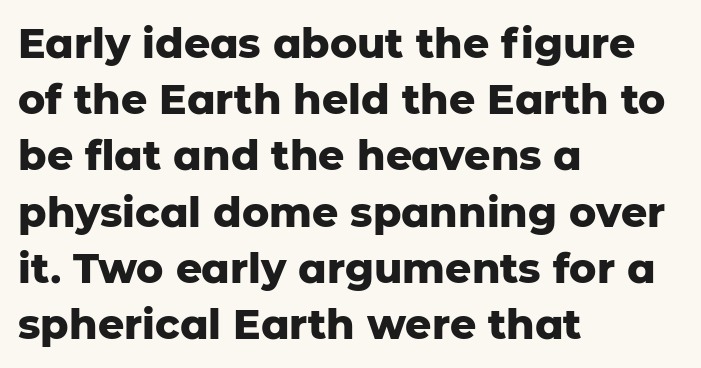
Unmarked baselines from the first word to the last. Typographically, this falls in the sans-serif category. These lines are rendered in a variable-pitch font. The leading is moderate, giving the passage an even texture. Look at the tracking — it's just the regular setting, nothing added. I'd describe the lettering as bold — thick and assertive.
